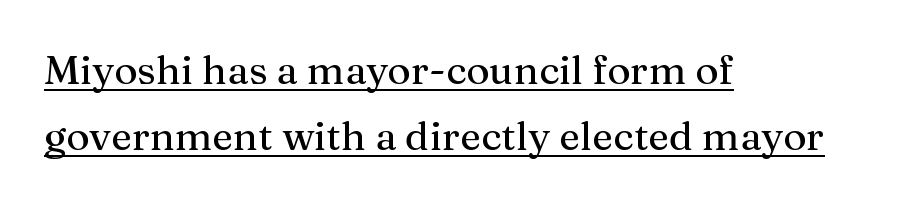
The image shows 40 px serif type, upright; set left-aligned, normal line spacing (1.66x), normal letter spacing, underlined; medium stroke contrast and a medium x-height.
